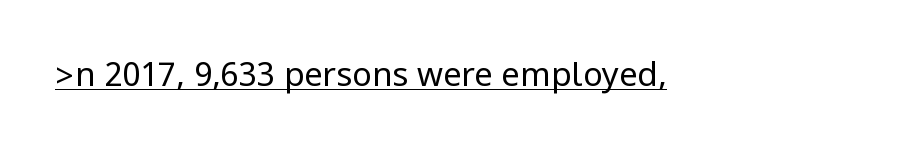
{"serif": "no", "italic": "no", "bold": "no", "weight": "regular", "width": "condensed", "stroke_contrast": "low", "underline": "yes", "letter_spacing": "normal", "letter_spacing_em": 0.0, "glyph_px": 33}
